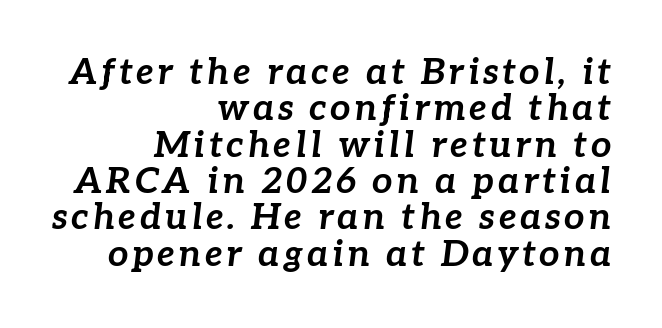
Check the space under the baseline: it is left empty. Compared with an ordinary text face, these strokes are far heavier — a full bold. Every row of glyphs terminates at an identical x-position on the right. Slanted lettering throughout. The face used here is proportionally spaced, like ordinary book or web type.
